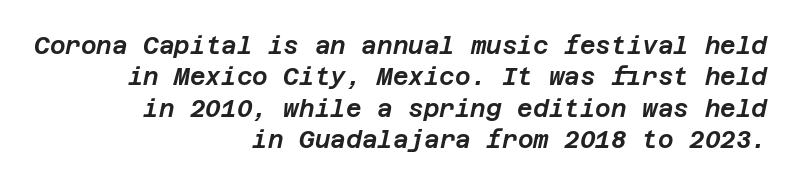
The image shows 24 px text type, italic (leaning right); set right-aligned, normal line spacing (1.31x), normal letter spacing, not underlined.
